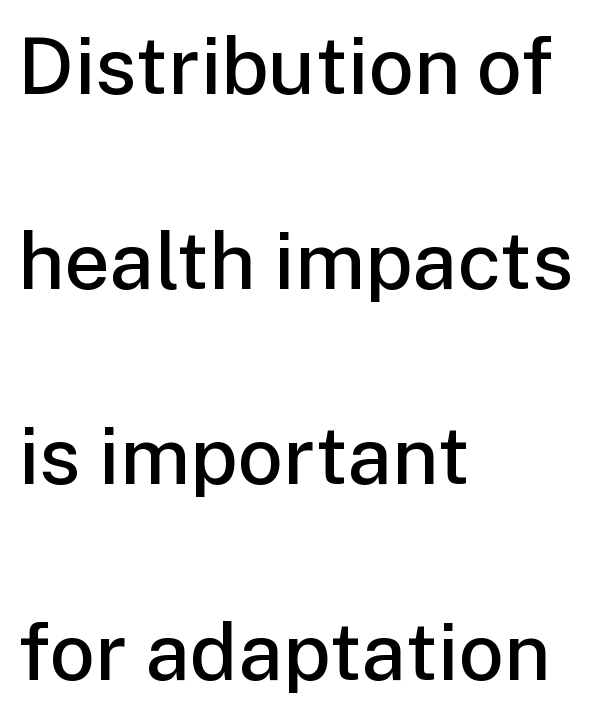
Leading: increased. Its strokes are somewhat broadened, the hallmark of semibold type. Posture: vertical. The lines are quadded left. The rendering keeps characters at their native spacing. No word sits above an underline.
